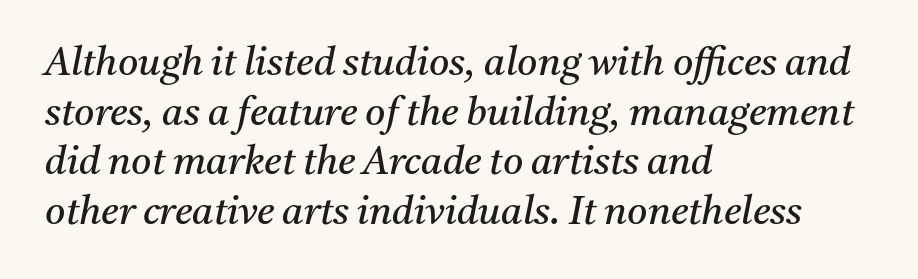
The image shows 39 px regular-weight serif type, italic (leaning right); set left-aligned, normal line spacing (1.27x), normal letter spacing, not underlined; medium stroke contrast and a medium x-height.
